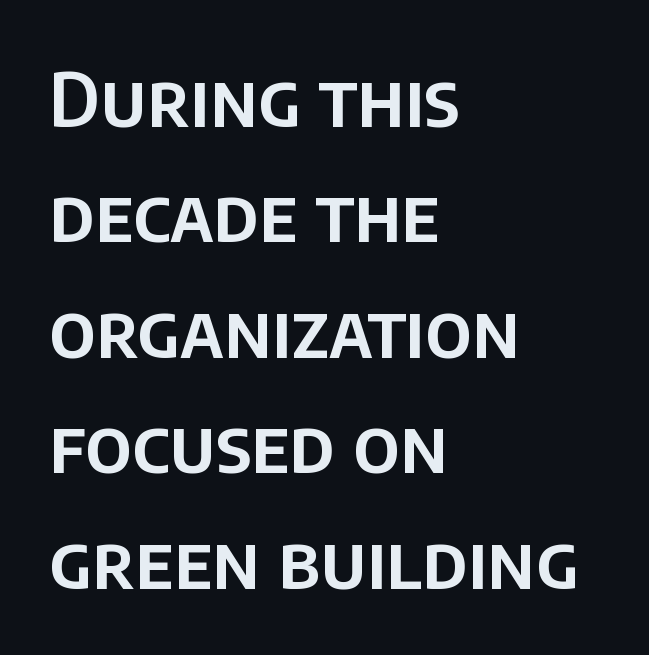
{"serif": "no", "italic": "no", "width": "normal", "stroke_contrast": "low", "x_height": "large", "monospaced": "no", "underline": "no", "align": "left", "line_spacing": "normal", "line_spacing_ratio": 1.54, "letter_spacing": "normal", "letter_spacing_em": 0.0, "glyph_px": 75}
